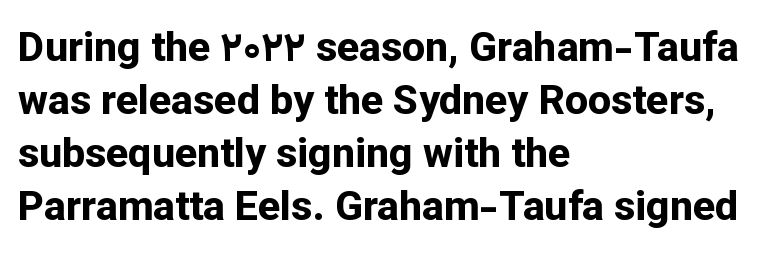
Q: Is the text bold? A: Yes.
Q: Is the text italic (slanted)? A: No, it is upright.
Q: Is the typeface a serif or a sans-serif typeface? A: Sans-serif.
Q: Is the text underlined? A: No.
Q: How is the paragraph aligned? A: Left-aligned.
Q: Is the spacing between letters normal or unusually wide? A: Normal.
Q: Is the spacing between lines tight, normal or loose? A: Normal.
Q: Width (condensed, normal, or wide)? A: Normal.
Q: Stroke contrast? A: Low.
Q: x-height? A: Medium.
Q: Monospaced? A: No.
